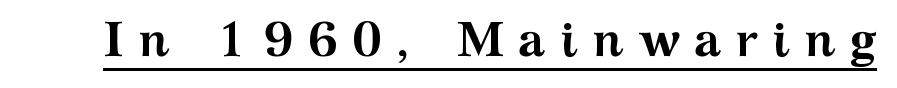
Q: Is the text bold? A: Yes.
Q: Is the text italic (slanted)? A: No, it is upright.
Q: Is the typeface a serif or a sans-serif typeface? A: Serif.
Q: Is the text underlined? A: Yes.
Q: Is the spacing between letters normal or unusually wide? A: Unusually wide.
Q: Width (condensed, normal, or wide)? A: Wide.
Q: Stroke contrast? A: Medium.
Q: x-height? A: Medium.
Q: Monospaced? A: No.
